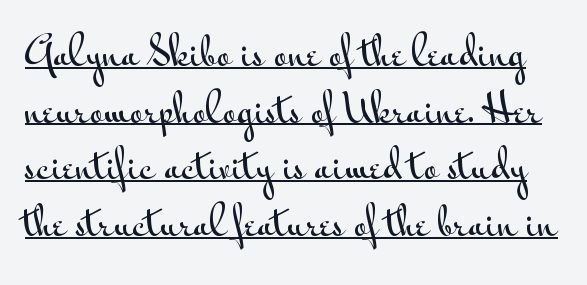
Q: Is the text italic (slanted)? A: Yes.
Q: Is the typeface a serif or a sans-serif typeface? A: Sans-serif.
Q: Is the text underlined? A: Yes.
Q: Is the spacing between letters normal or unusually wide? A: Normal.
Q: Is the spacing between lines tight, normal or loose? A: Normal.
Q: Width (condensed, normal, or wide)? A: Wide.
Q: Stroke contrast? A: Medium.
Q: x-height? A: Small.
Q: Monospaced? A: No.
